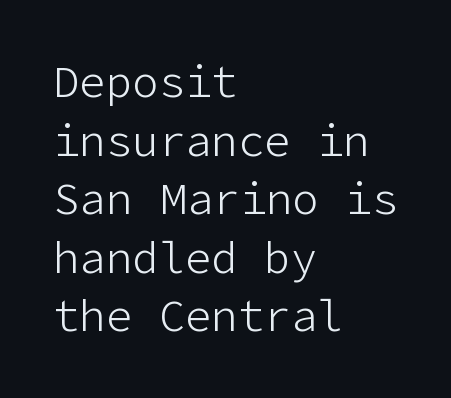
Successive baselines arrive at the customary interval. Typographically, this falls in the sans-serif category. A clean baseline with only descenders dipping below it. Nobody touched the tracking dial on this one. Is there any slant? The stems are plumb.
